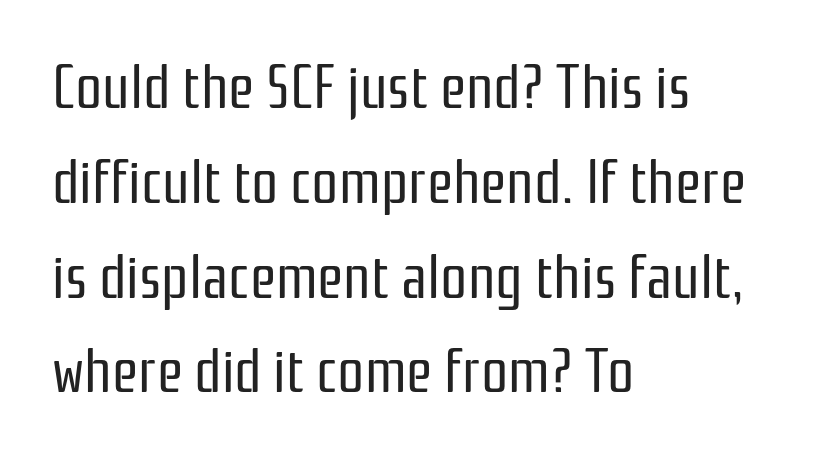
Q: Is the text bold? A: No.
Q: Is the text italic (slanted)? A: No, it is upright.
Q: Is the typeface a serif or a sans-serif typeface? A: Sans-serif.
Q: Is the text underlined? A: No.
Q: How is the paragraph aligned? A: Left-aligned.
Q: Is the spacing between letters normal or unusually wide? A: Normal.
Q: Is the spacing between lines tight, normal or loose? A: Normal.
Q: Width (condensed, normal, or wide)? A: Condensed.
Q: Stroke contrast? A: Low.
Q: x-height? A: Medium.
Q: Monospaced? A: No.
